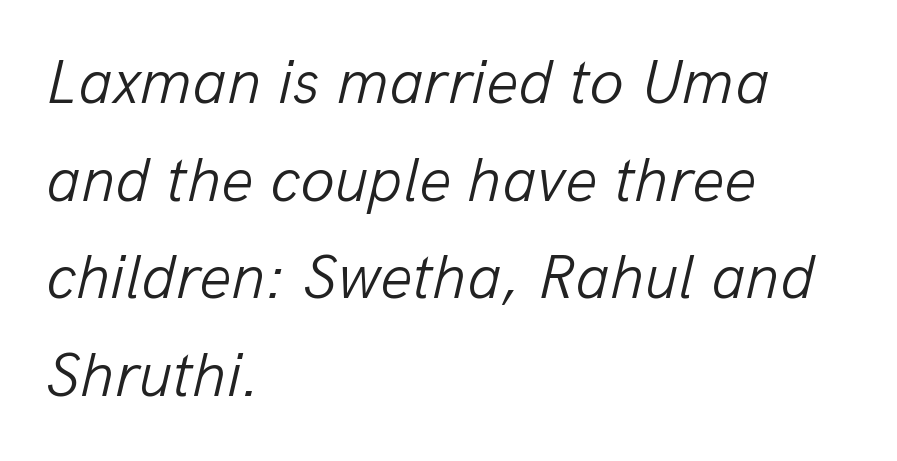
{"italic": "yes", "lean": "right", "slant_degrees": 13, "bold": "no", "weight": "light", "width": "normal", "stroke_contrast": "low", "x_height": "medium", "monospaced": "no", "underline": "no", "align": "left", "line_spacing": "normal", "line_spacing_ratio": 1.55, "letter_spacing": "normal", "letter_spacing_em": 0.0, "glyph_px": 63}
